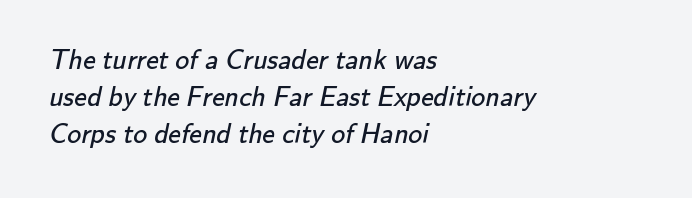
Q: Is the text bold? A: No.
Q: Is the typeface a serif or a sans-serif typeface? A: Sans-serif.
Q: Is the text underlined? A: No.
Q: How is the paragraph aligned? A: Left-aligned.
Q: Is the spacing between letters normal or unusually wide? A: Normal.
Q: Is the spacing between lines tight, normal or loose? A: Normal.
Q: Width (condensed, normal, or wide)? A: Normal.
Q: Stroke contrast? A: Low.
Q: x-height? A: Small.
Q: Monospaced? A: No.
